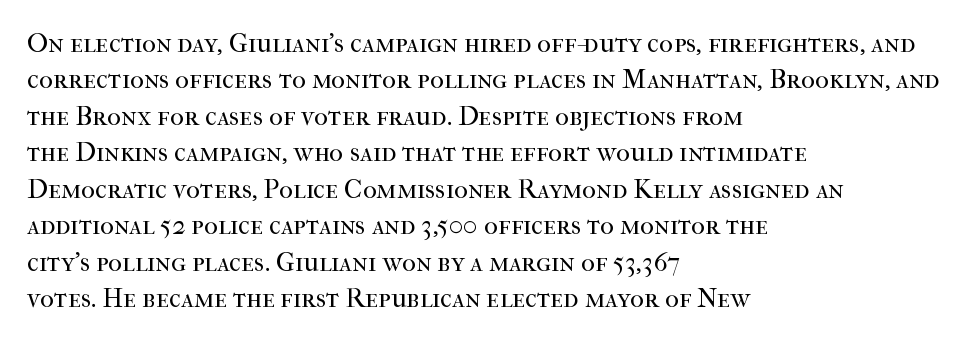
Q: Is the text bold? A: No.
Q: Is the text italic (slanted)? A: No, it is upright.
Q: Is the text underlined? A: No.
Q: How is the paragraph aligned? A: Left-aligned.
Q: Is the spacing between letters normal or unusually wide? A: Normal.
Q: Is the spacing between lines tight, normal or loose? A: Normal.
